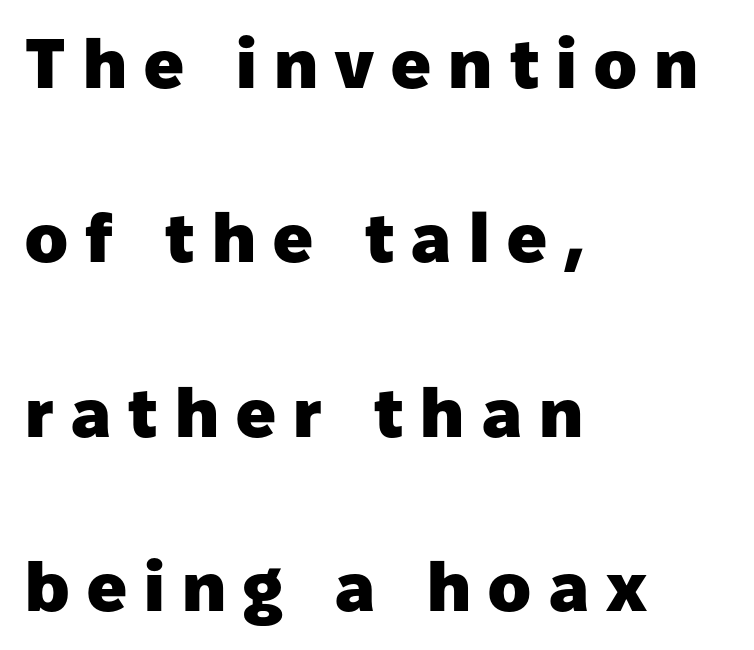
The image shows 70 px heavy sans-serif type, upright; set left-aligned, loose line spacing (2.49x), unusually wide letter spacing (+0.25 em), not underlined; low stroke contrast and a medium x-height.
